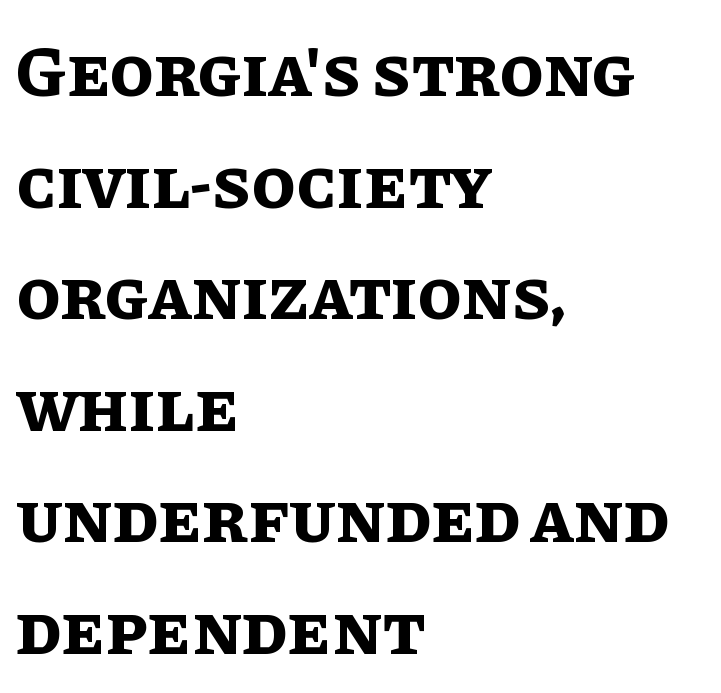
The image shows 72 px bold type, upright; set left-aligned, normal line spacing (1.55x), normal letter spacing, not underlined; low stroke contrast and a large x-height.
